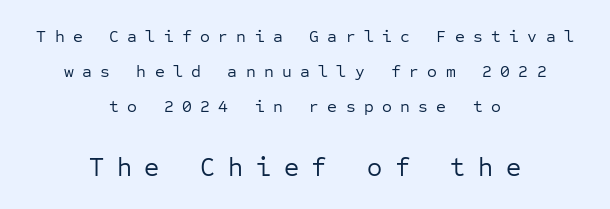
Q: Is the text bold? A: No.
Q: Is the text italic (slanted)? A: No, it is upright.
Q: Is the text underlined? A: No.
Q: How is the paragraph aligned? A: Centered.
Q: Is the spacing between letters normal or unusually wide? A: Unusually wide.
Q: Is the spacing between lines tight, normal or loose? A: Loose.
Q: Which block of text is set in a larger size, the first (top) or the second (bottom)? A: The second (bottom) one.
